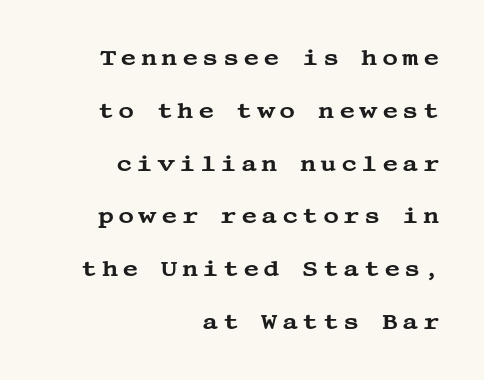
The image shows 22 px text type, upright; set right-aligned, loose line spacing (2.4x), not underlined.
